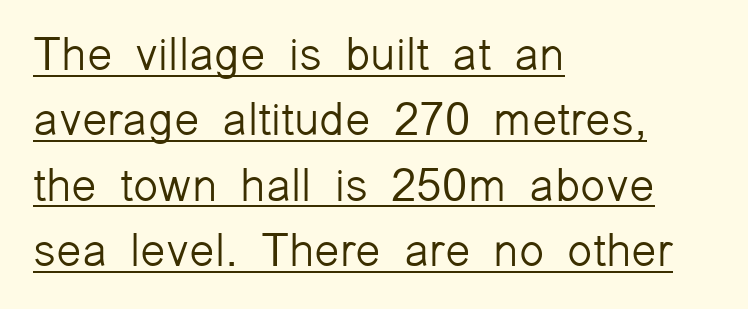
If you drew a ruler down the left edge, every line would touch it. Each letter keeps its own natural width here, so spacing adapts to shape. Standard letterfit; no display-style spreading of the glyphs. Each line of the rendering has a horizontal stroke beneath the glyphs. Summary of vertical rhythm: regular, with standard interline spacing.
